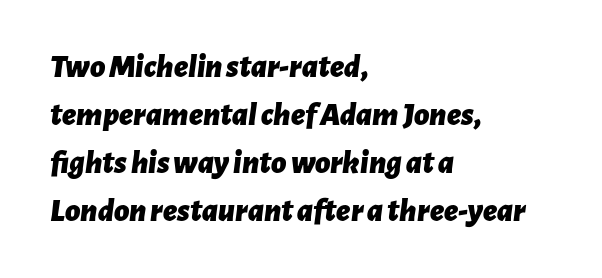
Q: Is the text bold? A: Yes.
Q: Is the text italic (slanted)? A: Yes, it leans right by about 7 degrees.
Q: Is the text underlined? A: No.
Q: How is the paragraph aligned? A: Left-aligned.
Q: Is the spacing between letters normal or unusually wide? A: Normal.
Q: Is the spacing between lines tight, normal or loose? A: Normal.
Q: Width (condensed, normal, or wide)? A: Normal.
Q: Stroke contrast? A: Low.
Q: x-height? A: Medium.
Q: Monospaced? A: No.
